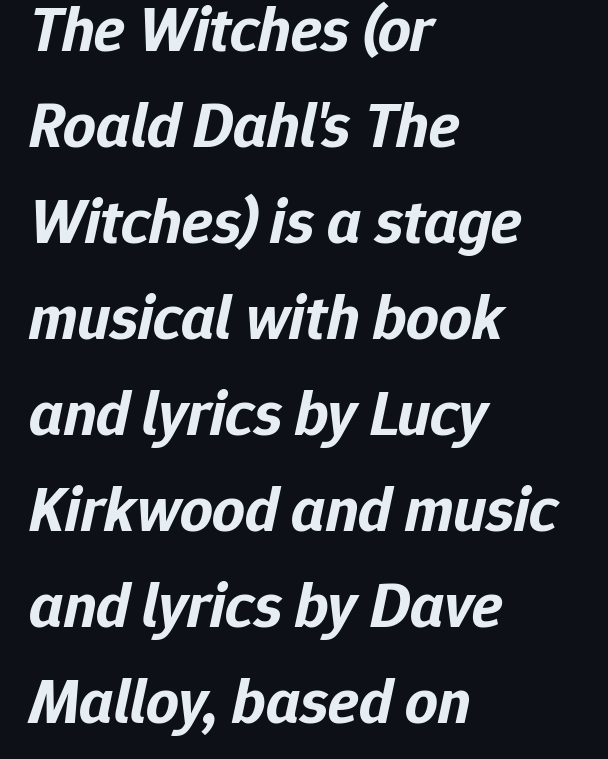
{"italic": "yes", "lean": "right", "slant_degrees": 12, "bold": "yes", "weight": "bold", "width": "normal", "stroke_contrast": "low", "x_height": "medium", "monospaced": "no", "underline": "no", "align": "left", "line_spacing": "normal", "line_spacing_ratio": 1.5, "letter_spacing": "normal", "letter_spacing_em": 0.0, "glyph_px": 64}
